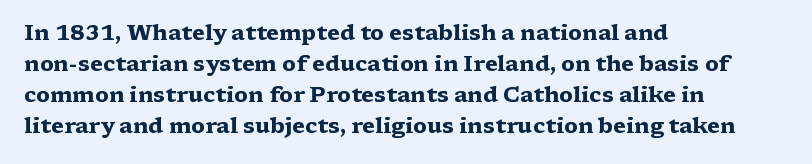
{"italic": "no", "bold": "yes", "underline": "no", "align": "left", "line_spacing": "normal", "line_spacing_ratio": 1.48, "letter_spacing": "normal", "letter_spacing_em": 0.0, "glyph_px": 21}
